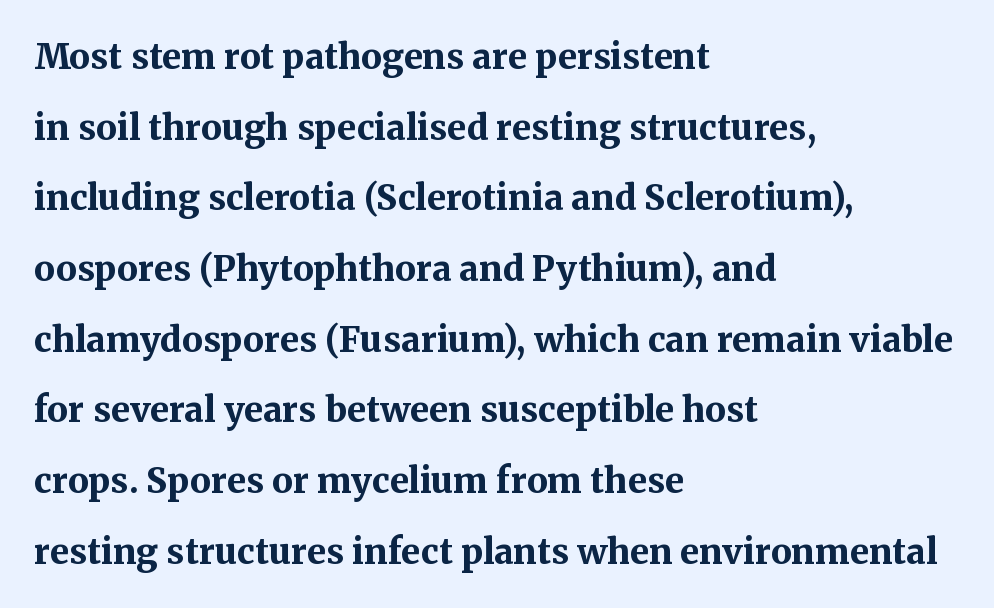
{"serif": "yes", "italic": "no", "bold": "yes", "weight": "bold", "width": "normal", "stroke_contrast": "medium", "x_height": "medium", "monospaced": "no", "underline": "no", "align": "left", "line_spacing": "loose", "line_spacing_ratio": 2.02, "letter_spacing": "normal", "letter_spacing_em": 0.0, "glyph_px": 35}
